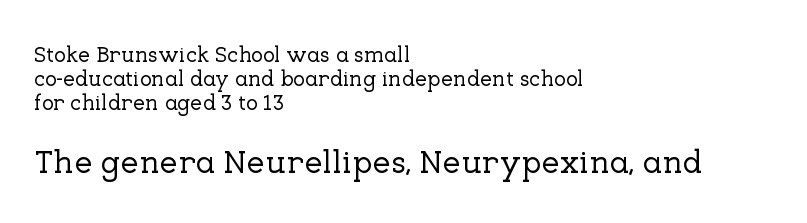
The image shows 33 px serif type, upright; set left-aligned, tight line spacing (1.09x), normal letter spacing, not underlined; the second (bottom) block is 1.5x larger; low stroke contrast and a medium x-height.
